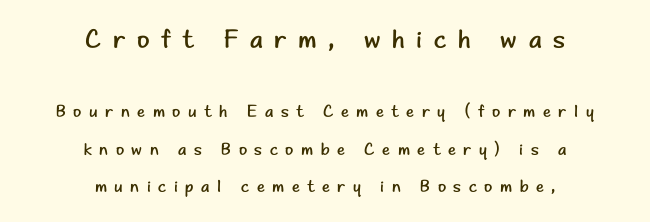
Q: Is the text bold? A: No.
Q: Is the text italic (slanted)? A: No, it is upright.
Q: Is the text underlined? A: No.
Q: How is the paragraph aligned? A: Centered.
Q: Is the spacing between letters normal or unusually wide? A: Unusually wide.
Q: Is the spacing between lines tight, normal or loose? A: Loose.
Q: Which block of text is set in a larger size, the first (top) or the second (bottom)? A: The first (top) one.
